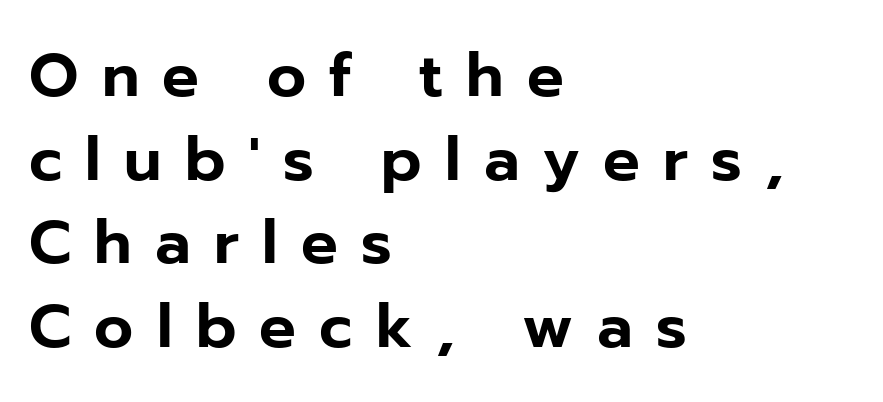
{"serif": "no", "italic": "no", "width": "normal", "stroke_contrast": "low", "x_height": "medium", "monospaced": "no", "underline": "no", "align": "left", "line_spacing": "normal", "line_spacing_ratio": 1.37, "letter_spacing": "wide", "letter_spacing_em": 0.38, "glyph_px": 61}
